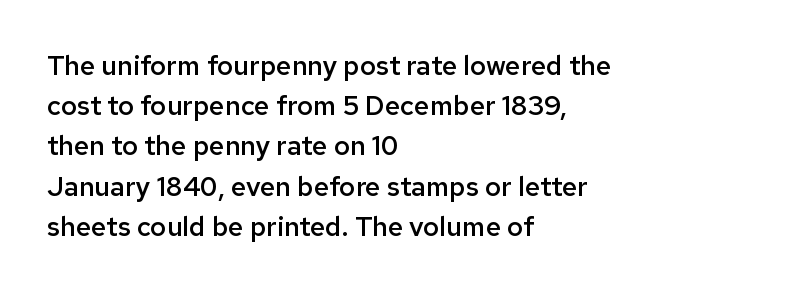
The paragraph has a hard left edge and a soft right edge. Nobody drew a line under any word here. Notice how descenders clear the ascenders below comfortably — that's standard leading. Its strokes are somewhat broadened, the hallmark of semibold type. The axis of the letterforms is exactly vertical. The letterforms sit shoulder to shoulder at normal distance.
